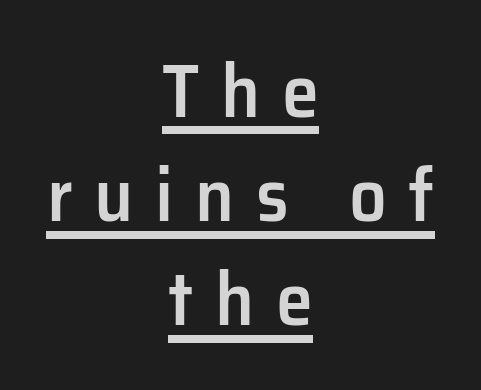
The image shows 75 px semibold sans-serif type, upright; set centered, normal line spacing (1.39x), unusually wide letter spacing (+0.29 em), underlined; low stroke contrast and a medium x-height.
